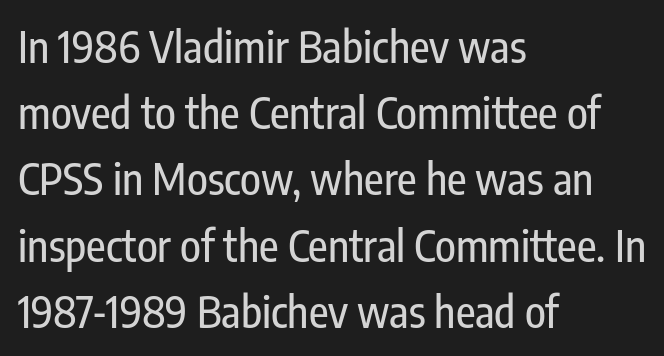
{"serif": "no", "italic": "no", "width": "condensed", "stroke_contrast": "low", "x_height": "medium", "monospaced": "no", "underline": "no", "align": "left", "line_spacing": "normal", "line_spacing_ratio": 1.54, "letter_spacing": "normal", "letter_spacing_em": 0.0, "glyph_px": 43}
